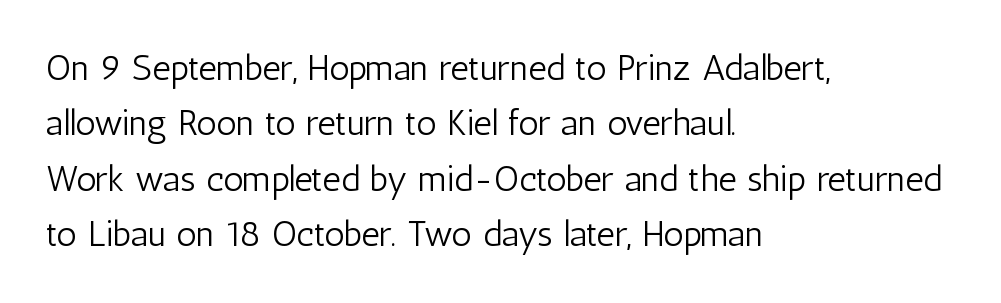
Q: Is the text bold? A: No.
Q: Is the text italic (slanted)? A: No, it is upright.
Q: Is the typeface a serif or a sans-serif typeface? A: Sans-serif.
Q: Is the text underlined? A: No.
Q: How is the paragraph aligned? A: Left-aligned.
Q: Is the spacing between letters normal or unusually wide? A: Normal.
Q: Is the spacing between lines tight, normal or loose? A: Normal.
Q: Width (condensed, normal, or wide)? A: Condensed.
Q: Stroke contrast? A: Low.
Q: x-height? A: Medium.
Q: Monospaced? A: No.
